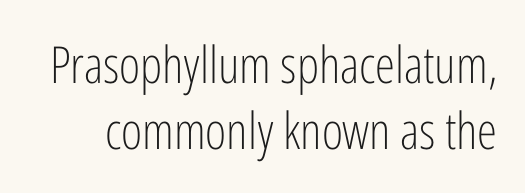
The image shows 51 px light, condensed sans-serif type, upright; set normal line spacing (1.3x), normal letter spacing, not underlined; low stroke contrast and a medium x-height.
